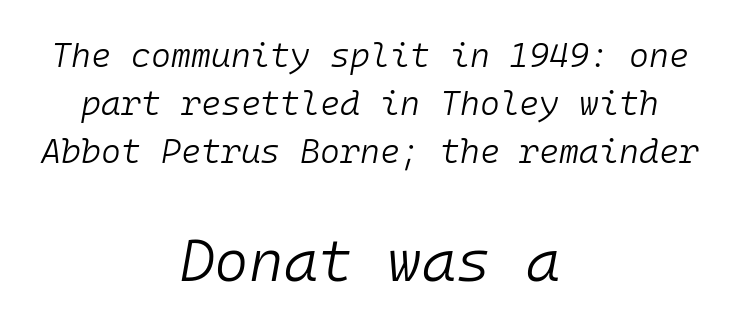
{"italic": "yes", "lean": "right", "slant_degrees": 10, "bold": "no", "weight": "light", "width": "normal", "stroke_contrast": "low", "x_height": "medium", "monospaced": "yes", "underline": "no", "align": "center", "line_spacing": "normal", "line_spacing_ratio": 1.41, "letter_spacing": "normal", "letter_spacing_em": 0.0, "larger_block": "second", "size_ratio": 1.74, "glyph_px": 59}
